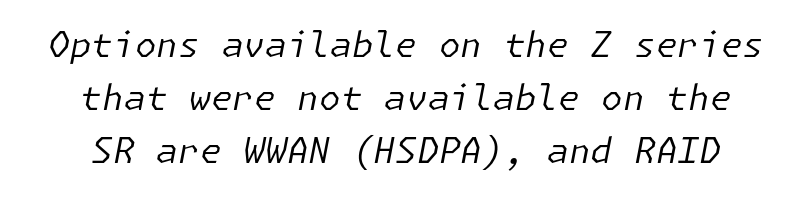
Observe the lean: these are italic letterforms. Default kerning and tracking; the words read as compact shapes. Vertical spacing — default. Words float on clear page, feet unadorned. No heavy texture on the line: the type isn't bold.
